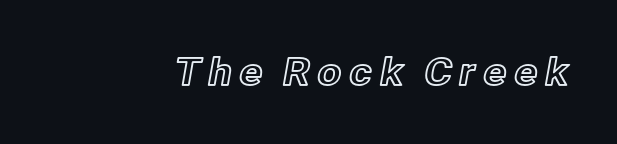
The image shows 38 px text type; set not underlined; a medium x-height.
